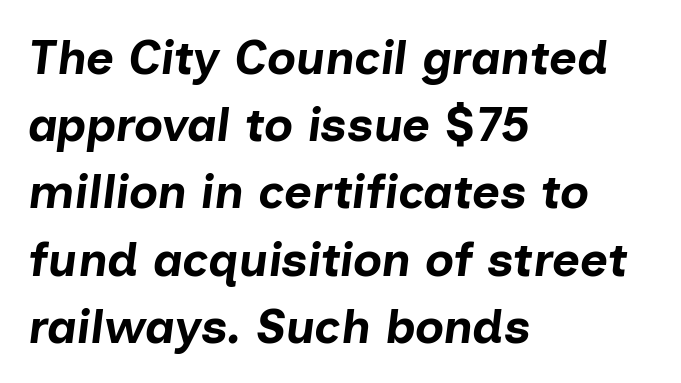
{"italic": "yes", "lean": "right", "slant_degrees": 7, "bold": "yes", "weight": "bold", "width": "normal", "stroke_contrast": "low", "x_height": "medium", "monospaced": "no", "underline": "no", "align": "left", "line_spacing": "normal", "line_spacing_ratio": 1.4, "letter_spacing": "normal", "letter_spacing_em": 0.0, "glyph_px": 48}
